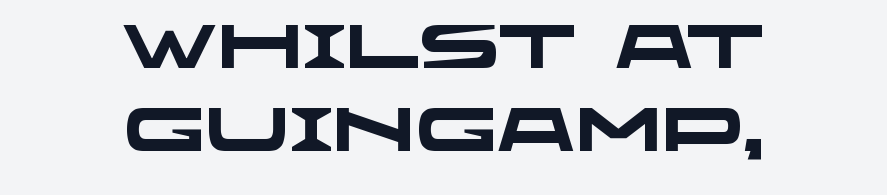
{"serif": "no", "bold": "yes", "weight": "heavy", "width": "wide", "stroke_contrast": "low", "x_height": "large", "monospaced": "no", "underline": "no", "align": "center", "line_spacing": "normal", "line_spacing_ratio": 1.36, "letter_spacing": "normal", "letter_spacing_em": 0.0, "glyph_px": 61}
